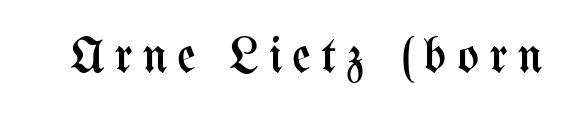
Q: Is the text bold? A: No.
Q: Is the text italic (slanted)? A: No, it is upright.
Q: Is the text underlined? A: No.
Q: Is the spacing between letters normal or unusually wide? A: Unusually wide.
Q: Width (condensed, normal, or wide)? A: Condensed.
Q: Stroke contrast? A: Medium.
Q: x-height? A: Medium.
Q: Monospaced? A: No.
